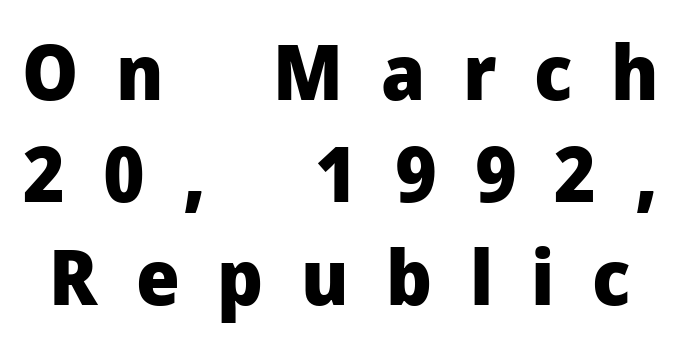
Serifs: no, the terminals of the letterforms are clean. The axis of the letterforms is exactly vertical. Any mark beneath the type? The region is blank. The line texture is sparse and dotted thanks to wide tracking. A typesetter would call this leading conventional body-copy spacing. On the weight axis this lands at bold, roughly 700.
